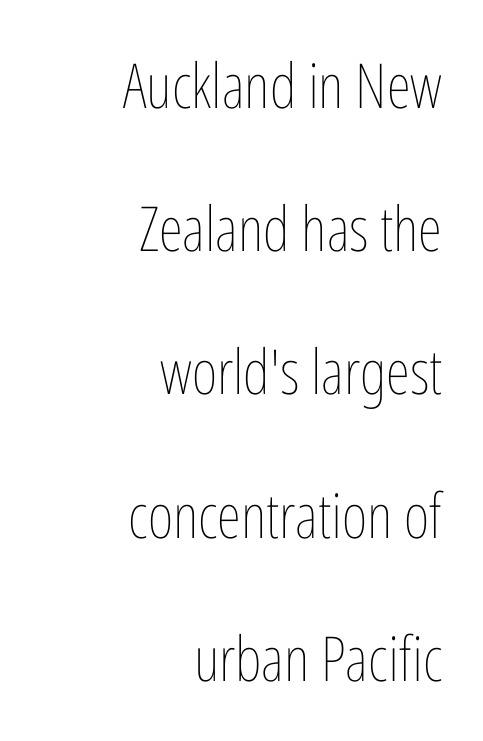
Q: Is the text bold? A: No.
Q: Is the text italic (slanted)? A: No, it is upright.
Q: Is the text underlined? A: No.
Q: How is the paragraph aligned? A: Right-aligned.
Q: Is the spacing between letters normal or unusually wide? A: Normal.
Q: Is the spacing between lines tight, normal or loose? A: Loose.
Q: Width (condensed, normal, or wide)? A: Condensed.
Q: Stroke contrast? A: Low.
Q: x-height? A: Medium.
Q: Monospaced? A: No.
